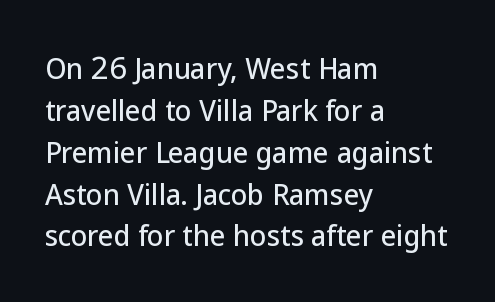
The image shows 27 px text type, upright; set left-aligned, normal line spacing (1.55x), normal letter spacing, not underlined.
